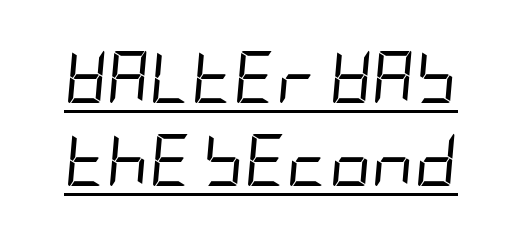
Q: Is the text bold? A: No.
Q: Is the text italic (slanted)? A: Yes, it leans right by about 5 degrees.
Q: Is the text underlined? A: Yes.
Q: Is the spacing between letters normal or unusually wide? A: Normal.
Q: Is the spacing between lines tight, normal or loose? A: Normal.
Q: Width (condensed, normal, or wide)? A: Condensed.
Q: Stroke contrast? A: Low.
Q: x-height? A: Large.
